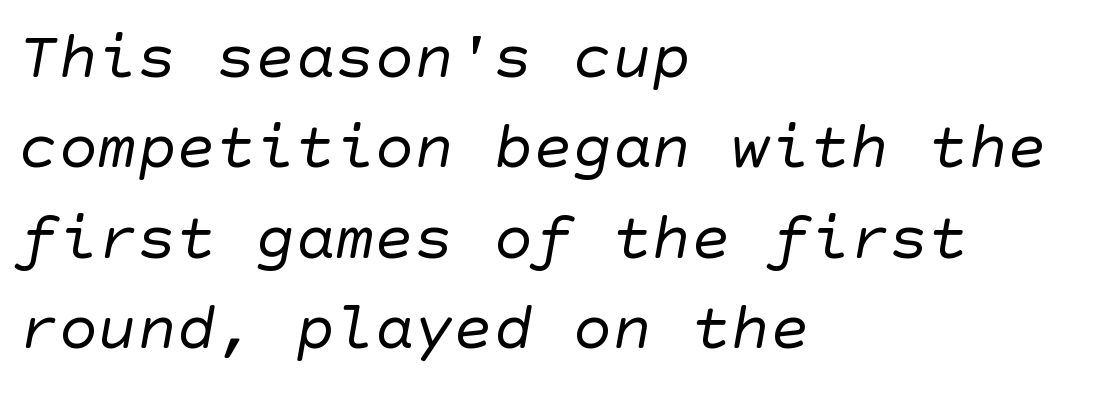
The image shows 66 px regular-weight sans-serif type; set left-aligned, normal line spacing (1.37x), normal letter spacing, not underlined; low stroke contrast and a large x-height.
